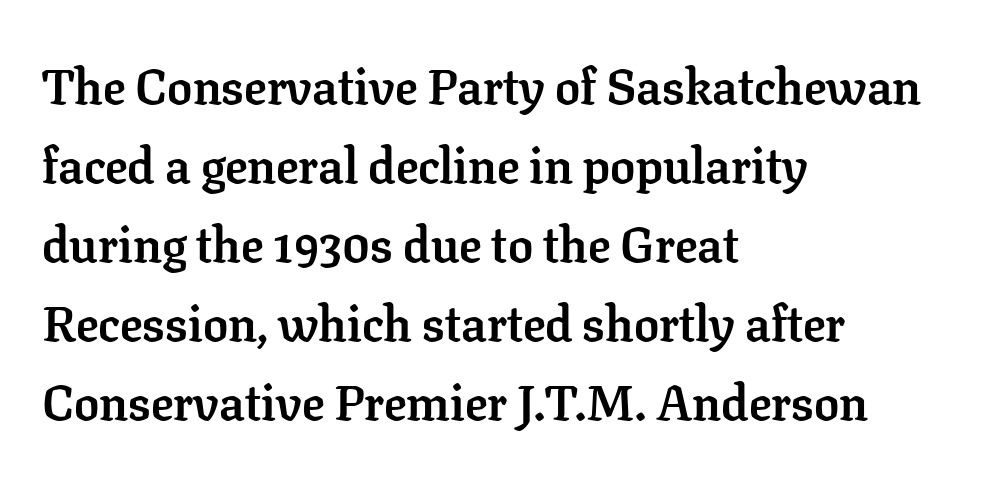
Ascenders rise straight up at ninety degrees. The glyphs are unaccompanied by any horizontal stroke below them. You can tell from the footed stems that serif type was used. Short and long lines alike share a common starting point at left.
